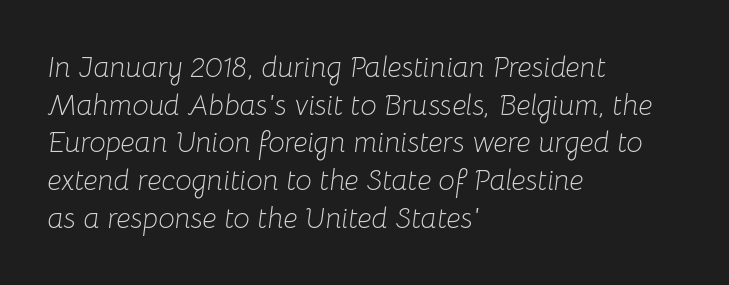
Q: Is the text bold? A: No.
Q: Is the text italic (slanted)? A: Yes, it leans right by about 8 degrees.
Q: Is the text underlined? A: No.
Q: How is the paragraph aligned? A: Left-aligned.
Q: Is the spacing between letters normal or unusually wide? A: Normal.
Q: Is the spacing between lines tight, normal or loose? A: Normal.
Q: Width (condensed, normal, or wide)? A: Normal.
Q: Stroke contrast? A: Low.
Q: x-height? A: Medium.
Q: Monospaced? A: No.
